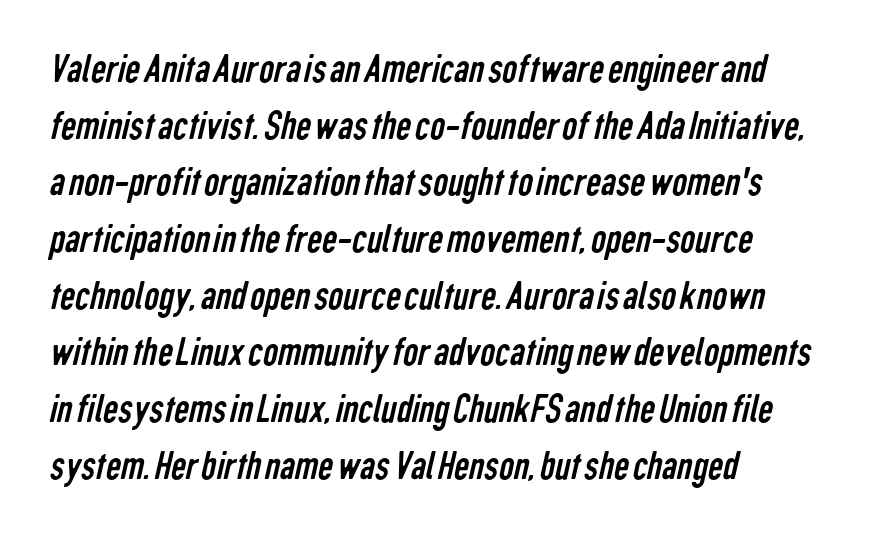
Is the stroke heavy? The answer is a plain regular-or-lighter. The face used here is a sans, in the tradition of grotesques and geometrics. A bare baseline throughout the passage. These lines stack with their left ends in a neat column. Is the letter spacing exaggerated? No — it looks like the ordinary default.
